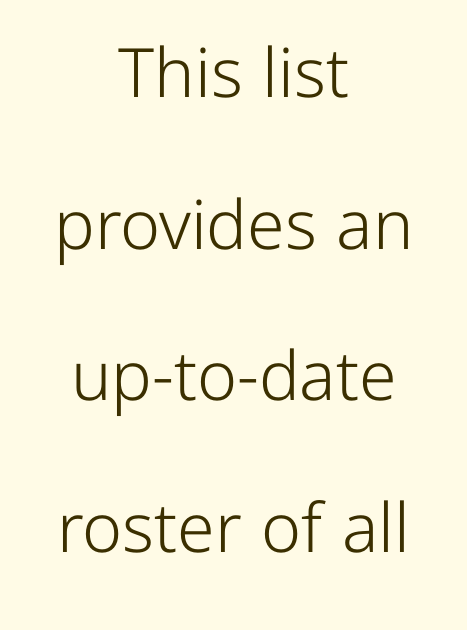
Q: Is the text bold? A: No.
Q: Is the text italic (slanted)? A: No, it is upright.
Q: Is the typeface a serif or a sans-serif typeface? A: Sans-serif.
Q: Is the text underlined? A: No.
Q: How is the paragraph aligned? A: Centered.
Q: Is the spacing between letters normal or unusually wide? A: Normal.
Q: Is the spacing between lines tight, normal or loose? A: Loose.
Q: Width (condensed, normal, or wide)? A: Normal.
Q: Stroke contrast? A: Low.
Q: x-height? A: Medium.
Q: Monospaced? A: No.
